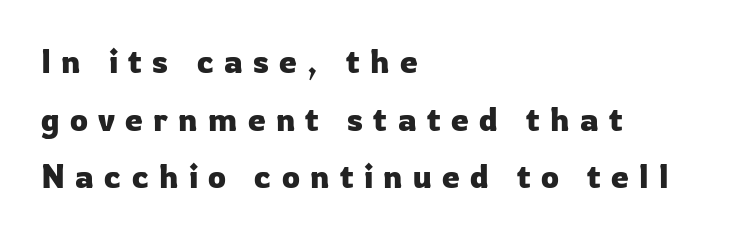
The image shows 32 px sans-serif type, upright; set left-aligned, line spacing 1.8x, unusually wide letter spacing (+0.32 em), not underlined; low stroke contrast and a medium x-height.
